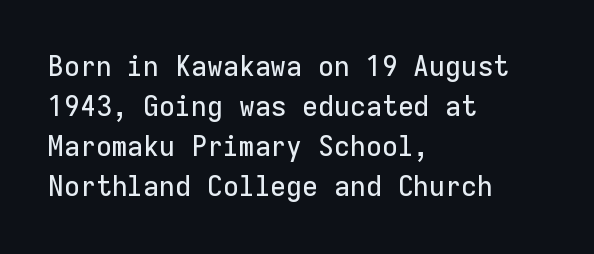
The image shows 29 px sans-serif type, upright, monospaced; set left-aligned, normal line spacing (1.38x), normal letter spacing, not underlined; low stroke contrast and a medium x-height.
